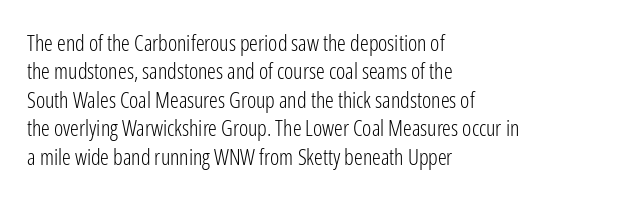
The image shows 22 px text type, upright; set left-aligned, normal line spacing (1.29x), normal letter spacing, not underlined.
